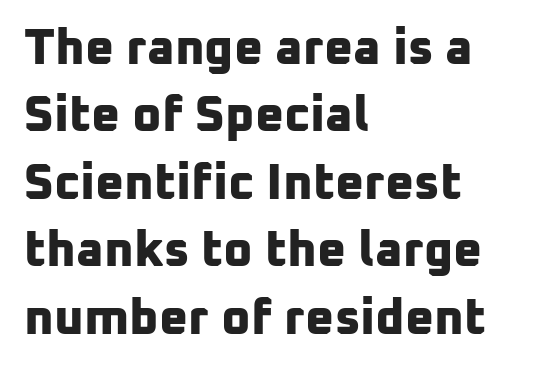
The image shows 50 px bold sans-serif type; set left-aligned, normal line spacing (1.35x), normal letter spacing, not underlined; low stroke contrast and a medium x-height.
